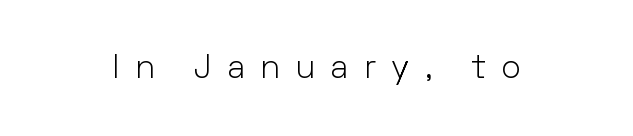
The image shows 33 px light sans-serif type, upright; set unusually wide letter spacing (+0.47 em), not underlined; low stroke contrast and a medium x-height.
